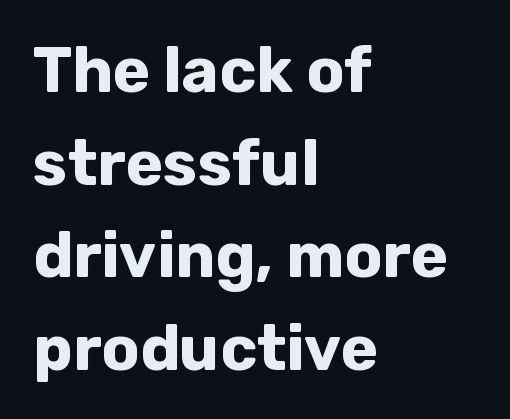
{"serif": "no", "italic": "no", "bold": "yes", "weight": "bold", "width": "normal", "stroke_contrast": "low", "x_height": "medium", "monospaced": "no", "underline": "no", "align": "left", "line_spacing": "normal", "line_spacing_ratio": 1.47, "letter_spacing": "normal", "letter_spacing_em": 0.0, "glyph_px": 63}
